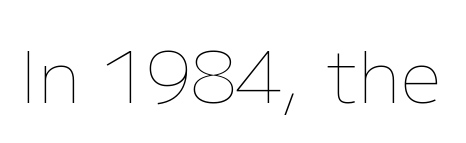
{"italic": "no", "bold": "no", "weight": "thin", "width": "normal", "stroke_contrast": "low", "x_height": "medium", "monospaced": "no", "underline": "no", "letter_spacing": "normal", "letter_spacing_em": 0.0, "glyph_px": 72}
